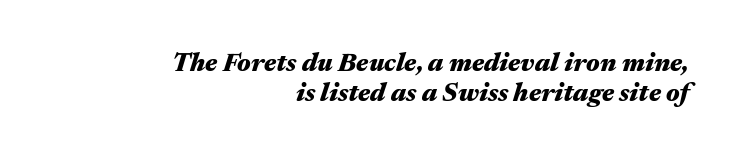
Q: Is the text bold? A: Yes.
Q: Is the text italic (slanted)? A: Yes, it leans right by about 17 degrees.
Q: Is the text underlined? A: No.
Q: How is the paragraph aligned? A: Right-aligned.
Q: Is the spacing between letters normal or unusually wide? A: Normal.
